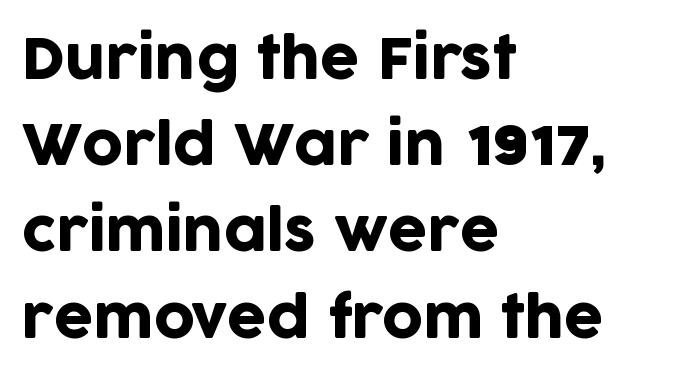
Any mark beneath the type? The region is blank. Does the lettering tilt? It doesn't — this is upright. Observe the ordinary spacing: letters are neighbours, not strangers. The type family on display is of the sans-serif kind. Alignment: flush left. Proportional: the letters do not fall into vertical columns.
